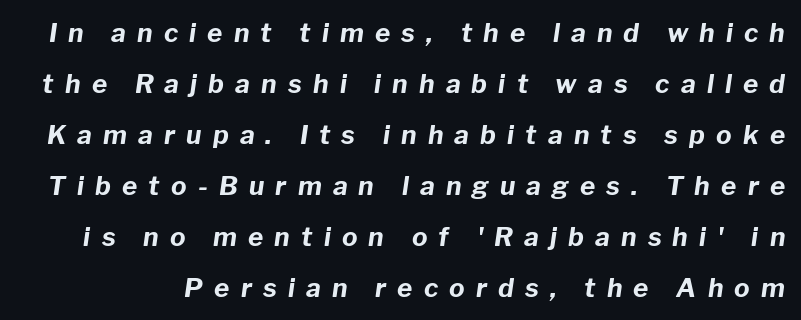
Students, observe: this is what heavily led, spacious text looks like. Look at the tracking — it's clearly loosened, letters drifting apart. Descenders hang freely into open space. The text carries the slant typical of an italic or oblique font.
